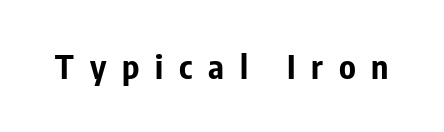
{"serif": "no", "italic": "no", "bold": "yes", "weight": "bold", "width": "condensed", "stroke_contrast": "low", "x_height": "medium", "monospaced": "no", "underline": "no", "letter_spacing": "wide", "letter_spacing_em": 0.48, "glyph_px": 33}
